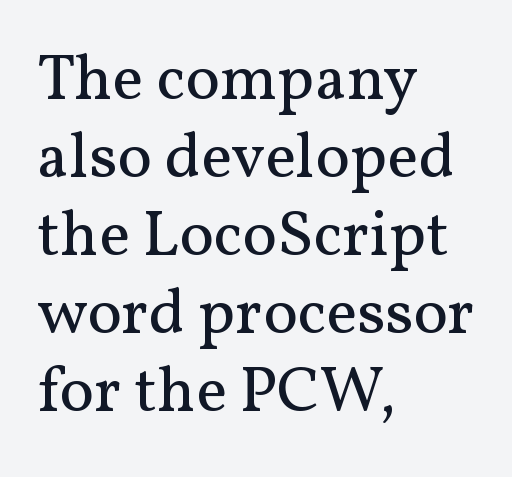
The image shows 65 px regular-weight serif type, upright; set left-aligned, line spacing 1.2x, normal letter spacing, not underlined; medium stroke contrast and a medium x-height.
